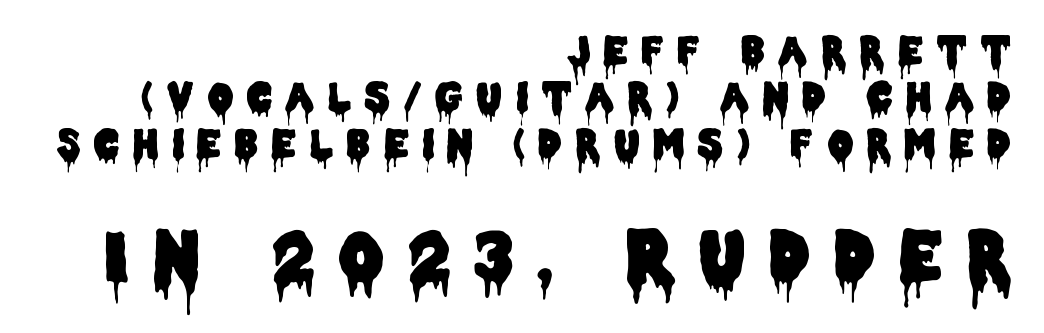
{"serif": "no", "italic": "no", "width": "condensed", "stroke_contrast": "low", "x_height": "large", "monospaced": "no", "underline": "no", "align": "right", "line_spacing_ratio": 1.19, "letter_spacing": "wide", "letter_spacing_em": 0.36, "larger_block": "second", "size_ratio": 1.77, "glyph_px": 69}
